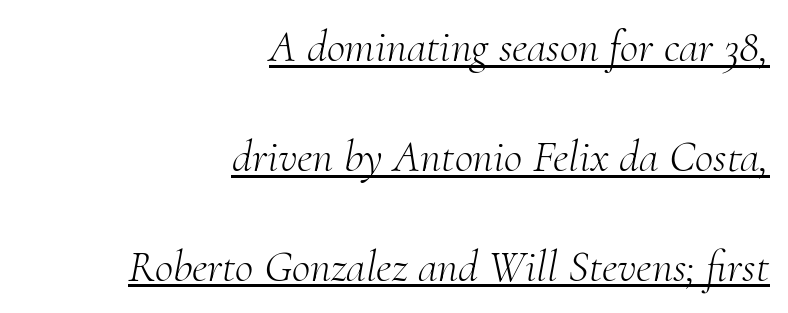
Q: Is the text bold? A: No.
Q: Is the text italic (slanted)? A: Yes, it leans right by about 10 degrees.
Q: Is the typeface a serif or a sans-serif typeface? A: Serif.
Q: Is the text underlined? A: Yes.
Q: How is the paragraph aligned? A: Right-aligned.
Q: Is the spacing between letters normal or unusually wide? A: Normal.
Q: Is the spacing between lines tight, normal or loose? A: Loose.
Q: Width (condensed, normal, or wide)? A: Normal.
Q: Stroke contrast? A: Medium.
Q: x-height? A: Small.
Q: Monospaced? A: No.
